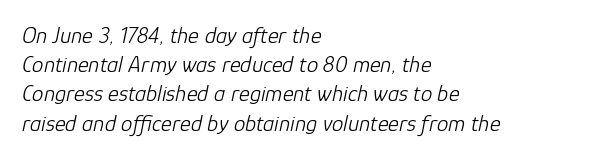
{"italic": "yes", "lean": "right", "slant_degrees": 12, "bold": "no", "underline": "no", "align": "left", "line_spacing": "normal", "line_spacing_ratio": 1.27, "letter_spacing": "normal", "letter_spacing_em": 0.0, "glyph_px": 23}
